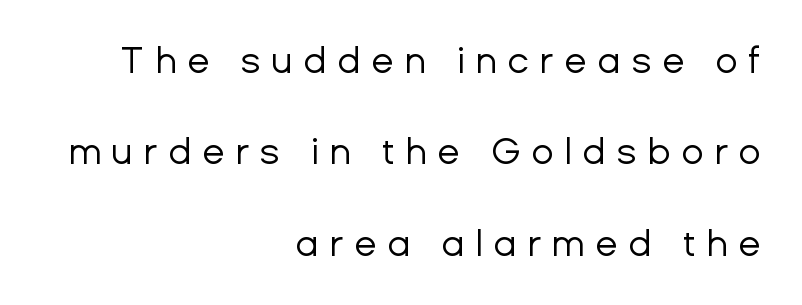
The image shows 37 px regular-weight sans-serif type, upright; set right-aligned, loose line spacing (2.47x), unusually wide letter spacing (+0.28 em), not underlined; low stroke contrast and a medium x-height.
